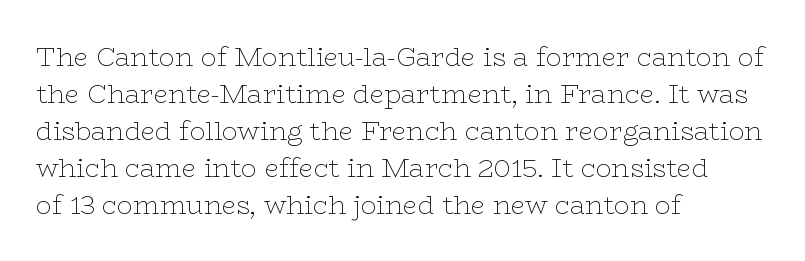
The image shows 26 px text type, upright; set left-aligned, normal line spacing (1.42x), normal letter spacing, not underlined.
